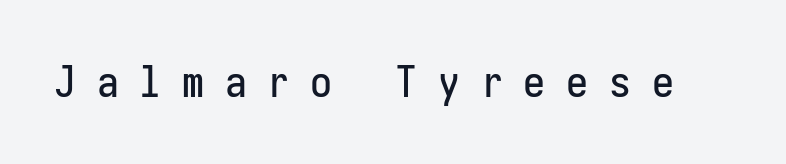
Descenders are the only things crossing below the line. The designer went with a sans here, leaving each stem footless. Observe the wide spacing: letters keep a clear distance from each other. This is roman type, the default non-slanted kind. Here the designer chose a console-style face with uniform glyph widths.
